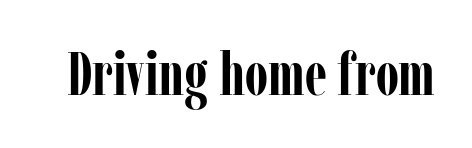
Q: Is the text bold? A: Yes.
Q: Is the text italic (slanted)? A: No, it is upright.
Q: Is the typeface a serif or a sans-serif typeface? A: Serif.
Q: Is the text underlined? A: No.
Q: Is the spacing between letters normal or unusually wide? A: Normal.
Q: Width (condensed, normal, or wide)? A: Condensed.
Q: Stroke contrast? A: Low.
Q: x-height? A: Medium.
Q: Monospaced? A: No.
